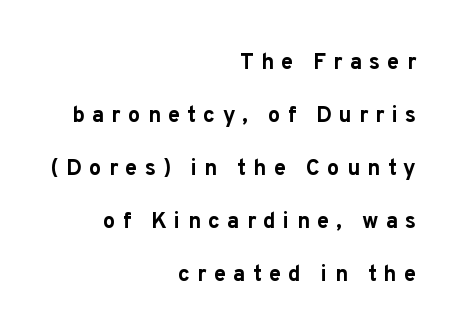
Q: Is the text bold? A: Yes.
Q: Is the text italic (slanted)? A: No, it is upright.
Q: Is the text underlined? A: No.
Q: How is the paragraph aligned? A: Right-aligned.
Q: Is the spacing between letters normal or unusually wide? A: Unusually wide.
Q: Is the spacing between lines tight, normal or loose? A: Loose.
